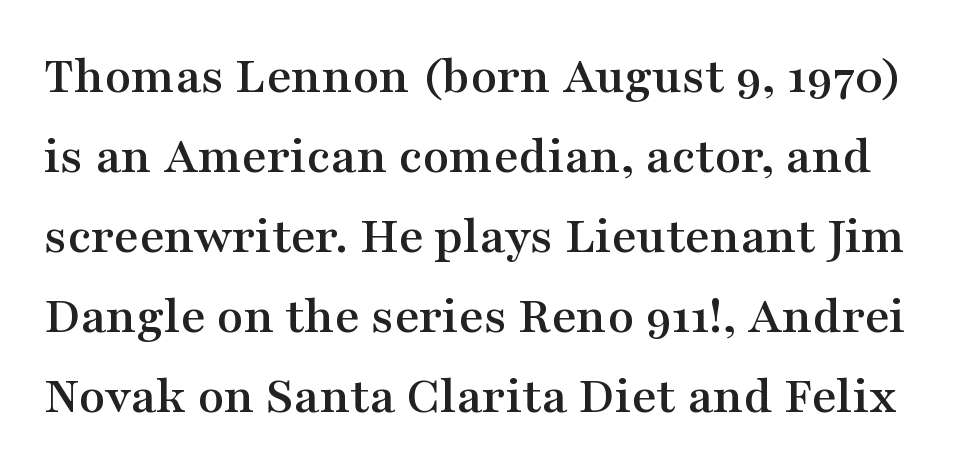
The characters display serif detailing at their extremities. Words appear dense and cohesive because spacing is normal. Varying glyph widths throughout — classic text-font behaviour. The specimen reads as upright at a glance. The vertical gap from one line to the next is medium.
